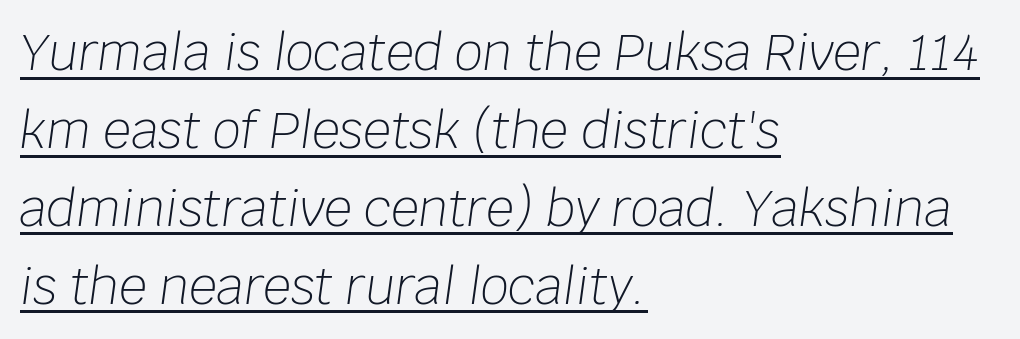
The setting favours the left margin, as ordinary paragraphs usually do. The typesetting does not lean heavy: it is not bold. Honestly, the row spacing looks completely unremarkable. Tracking value appears to be zero — textbook default spacing. These lines are rendered in a variable-pitch font.
